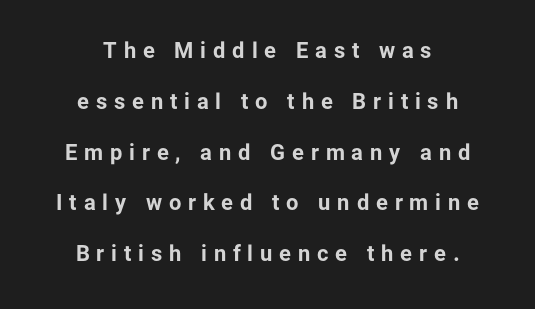
Q: Is the text bold? A: Yes.
Q: Is the text italic (slanted)? A: No, it is upright.
Q: Is the text underlined? A: No.
Q: How is the paragraph aligned? A: Centered.
Q: Is the spacing between letters normal or unusually wide? A: Unusually wide.
Q: Is the spacing between lines tight, normal or loose? A: Loose.
